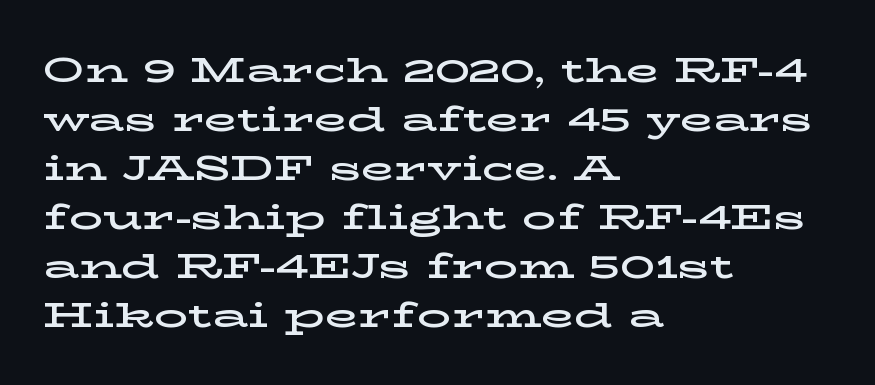
The image shows 34 px wide serif type, upright; set left-aligned, normal line spacing (1.44x), normal letter spacing, not underlined; low stroke contrast and a medium x-height.
